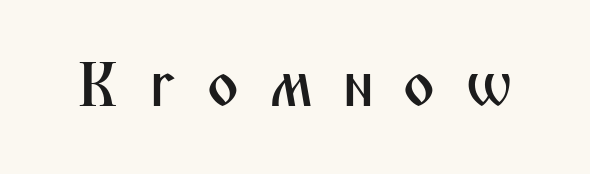
Character widths vary here, with narrow letters taking less room than wide ones. Designer's note — italics off, roman on. The tracking jumps out immediately: characters are airy and widely separated. Nothing sits at the stroke ends, so this counts as sans-serif. Honestly, there is no underline to notice here at all.
